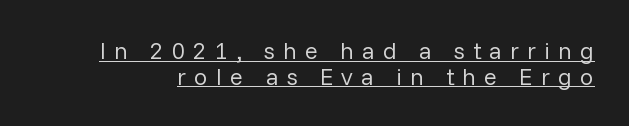
The image shows 24 px text type, upright; set tight line spacing (1.07x), unusually wide letter spacing (+0.34 em), underlined.
